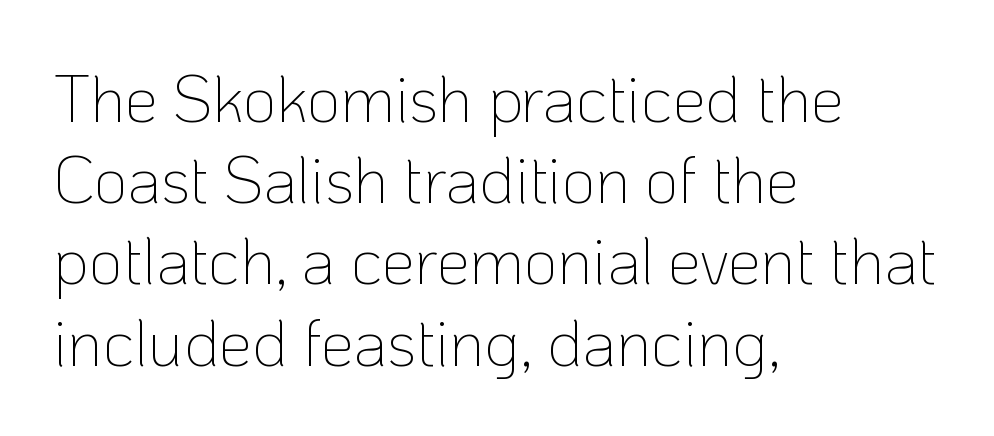
{"serif": "no", "italic": "no", "bold": "no", "weight": "thin", "width": "normal", "stroke_contrast": "low", "x_height": "medium", "monospaced": "no", "underline": "no", "align": "left", "line_spacing_ratio": 1.23, "letter_spacing": "normal", "letter_spacing_em": 0.0, "glyph_px": 66}
